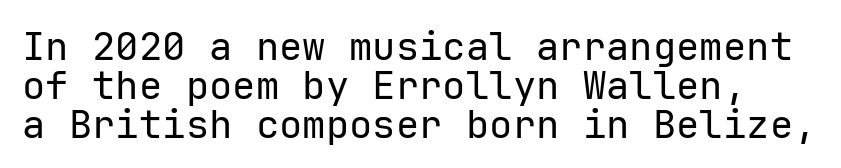
{"serif": "no", "italic": "no", "bold": "no", "weight": "regular", "width": "normal", "stroke_contrast": "low", "x_height": "medium", "underline": "no", "line_spacing": "tight", "line_spacing_ratio": 1.0, "letter_spacing": "normal", "letter_spacing_em": 0.0, "glyph_px": 39}
